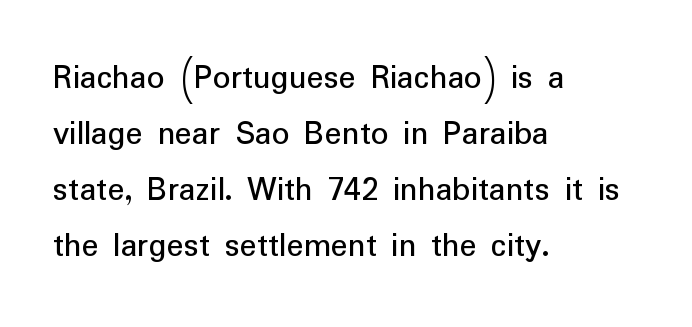
Q: Is the text bold? A: No.
Q: Is the text italic (slanted)? A: No, it is upright.
Q: Is the typeface a serif or a sans-serif typeface? A: Sans-serif.
Q: Is the text underlined? A: No.
Q: How is the paragraph aligned? A: Left-aligned.
Q: Is the spacing between letters normal or unusually wide? A: Normal.
Q: Is the spacing between lines tight, normal or loose? A: Normal.
Q: Width (condensed, normal, or wide)? A: Normal.
Q: Stroke contrast? A: Low.
Q: x-height? A: Medium.
Q: Monospaced? A: No.
